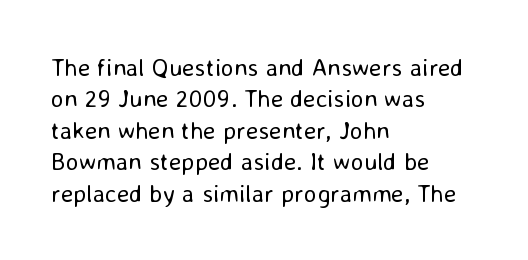
The image shows 25 px text type, upright; set left-aligned, normal line spacing (1.26x), normal letter spacing, not underlined.
